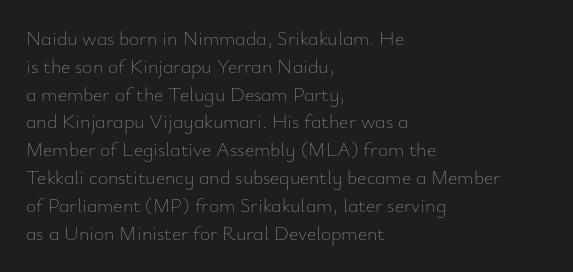
The image shows 20 px text type, upright; set left-aligned, normal line spacing (1.39x), normal letter spacing, not underlined.
